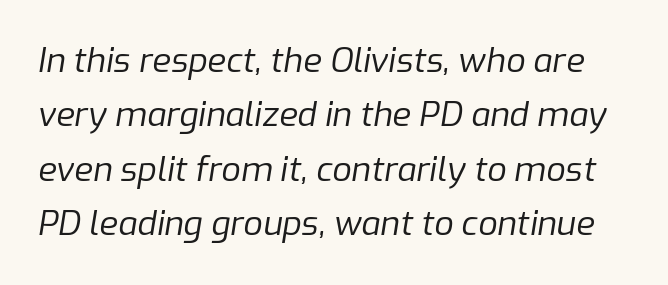
{"italic": "yes", "lean": "right", "slant_degrees": 9, "bold": "no", "weight": "regular", "width": "normal", "stroke_contrast": "low", "x_height": "medium", "monospaced": "no", "underline": "no", "line_spacing": "normal", "line_spacing_ratio": 1.6, "letter_spacing": "normal", "letter_spacing_em": 0.0, "glyph_px": 34}
